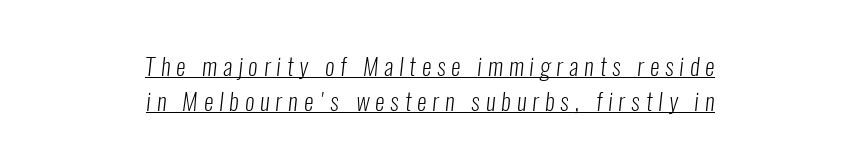
Q: Is the text bold? A: No.
Q: Is the text underlined? A: Yes.
Q: How is the paragraph aligned? A: Centered.
Q: Is the spacing between letters normal or unusually wide? A: Unusually wide.
Q: Is the spacing between lines tight, normal or loose? A: Normal.
